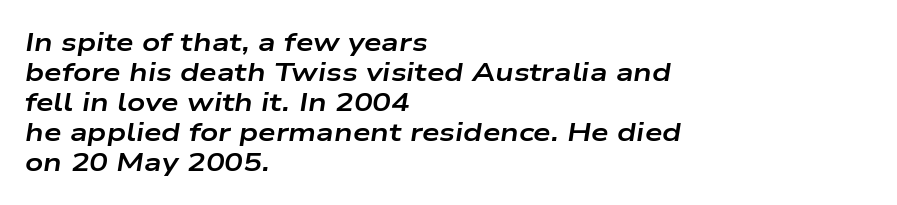
The image shows 25 px bold type, italic (leaning right); set left-aligned, line spacing 1.2x, normal letter spacing, not underlined.
